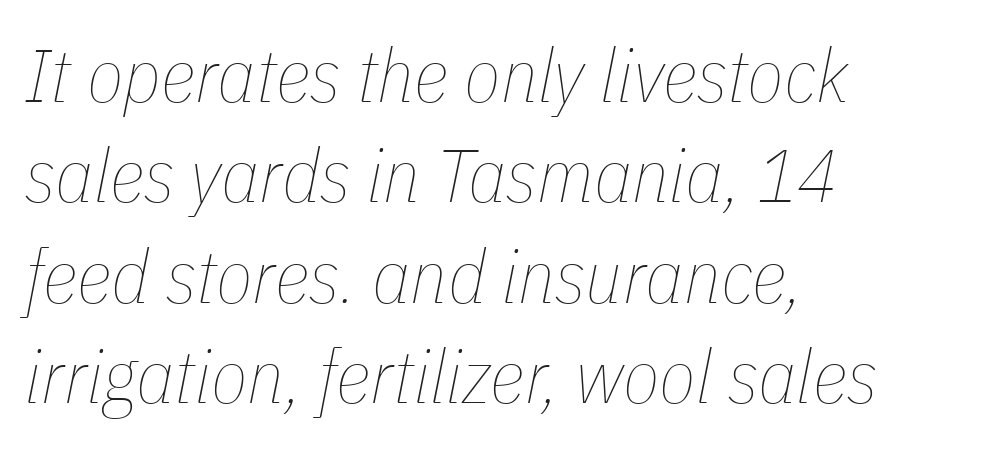
The image shows 75 px thin, condensed type, italic (leaning right); set left-aligned, normal line spacing (1.34x), normal letter spacing, not underlined; low stroke contrast and a medium x-height.
